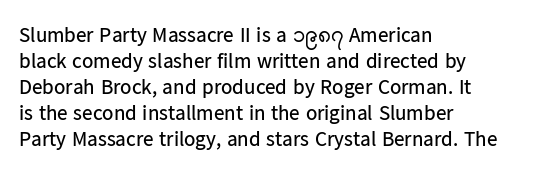
The typography opts for an upright posture over an oblique one. Unmarked baselines from the first word to the last. Students, note that the glyphs here touch the page at normal intervals. Which margin do the lines hug? The left one — the right edge is uneven. The typesetting does not lean heavy: it is not bold.
